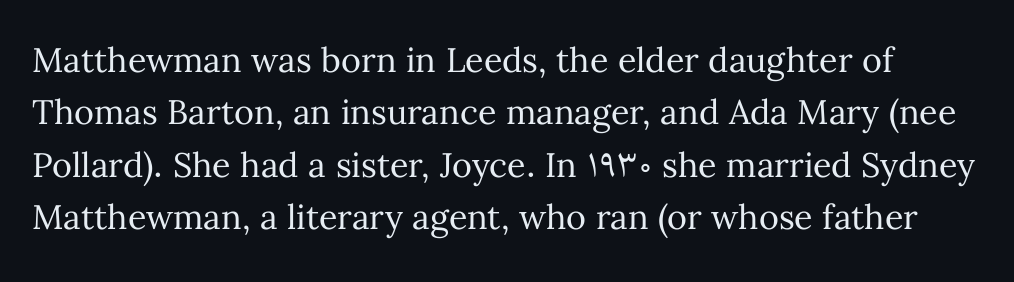
A clean baseline with only descenders dipping below it. The specimen reads as upright at a glance. Nothing unusual about the tracking: characters are spaced as the font intends. Vertical spacing — default.
